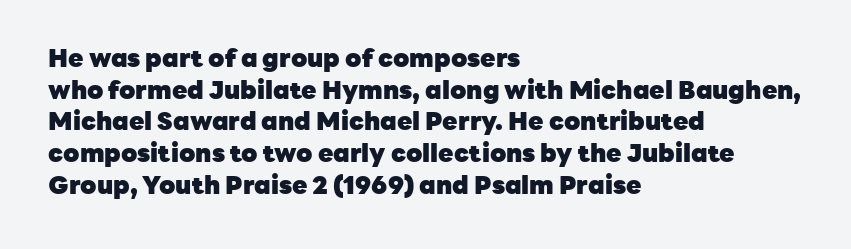
{"italic": "no", "bold": "yes", "underline": "no", "align": "left", "line_spacing": "normal", "line_spacing_ratio": 1.27, "letter_spacing": "normal", "letter_spacing_em": 0.0, "glyph_px": 25}
